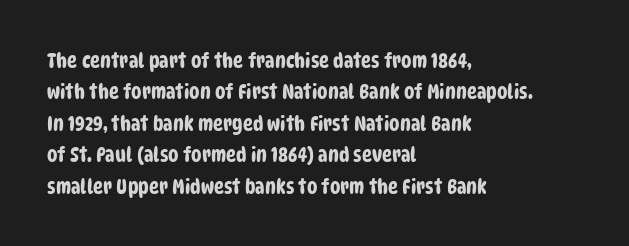
{"underline": "no", "align": "left", "line_spacing": "normal", "line_spacing_ratio": 1.5, "letter_spacing": "normal", "letter_spacing_em": 0.0, "glyph_px": 21}
